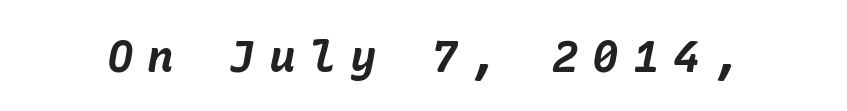
Q: Is the text bold? A: Yes.
Q: Is the text italic (slanted)? A: Yes, it leans right by about 10 degrees.
Q: Is the text underlined? A: No.
Q: Is the spacing between letters normal or unusually wide? A: Unusually wide.
Q: Width (condensed, normal, or wide)? A: Normal.
Q: Stroke contrast? A: Low.
Q: x-height? A: Medium.
